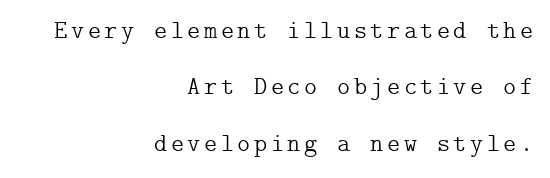
{"italic": "no", "bold": "no", "underline": "no", "align": "right", "line_spacing": "loose", "line_spacing_ratio": 2.26, "glyph_px": 25}
